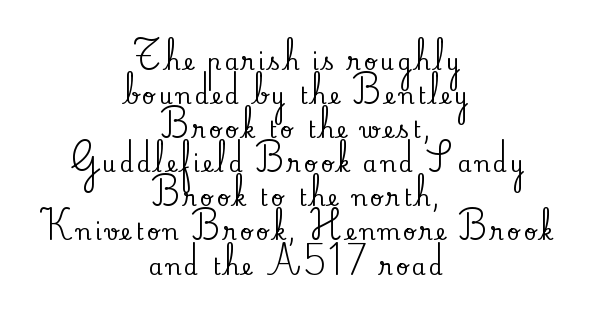
{"italic": "no", "underline": "no", "align": "center", "line_spacing": "normal", "line_spacing_ratio": 1.55, "glyph_px": 22}
